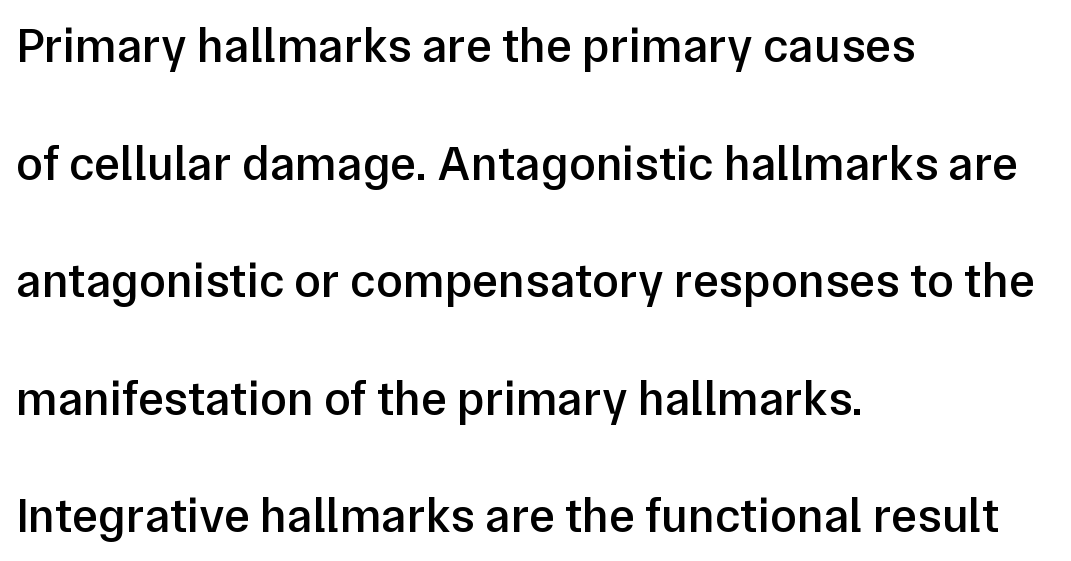
The image shows 49 px semibold sans-serif type, upright; set left-aligned, loose line spacing (2.4x), normal letter spacing, not underlined; low stroke contrast and a medium x-height.
